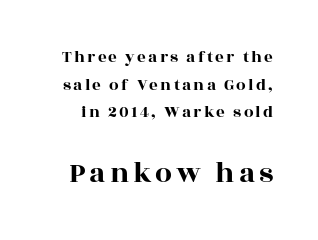
{"serif": "yes", "italic": "no", "width": "wide", "x_height": "large", "monospaced": "no", "underline": "no", "line_spacing": "normal", "line_spacing_ratio": 1.62, "larger_block": "second", "size_ratio": 1.76, "glyph_px": 30}
